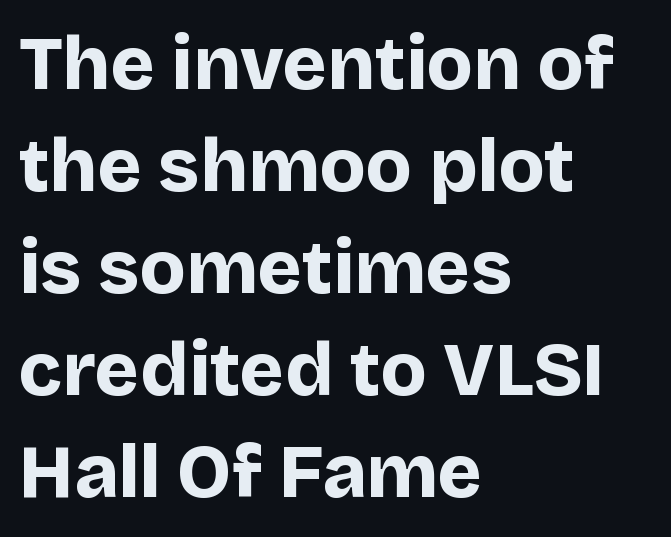
The image shows 75 px bold sans-serif type, upright; set left-aligned, normal line spacing (1.36x), normal letter spacing, not underlined; low stroke contrast and a large x-height.
